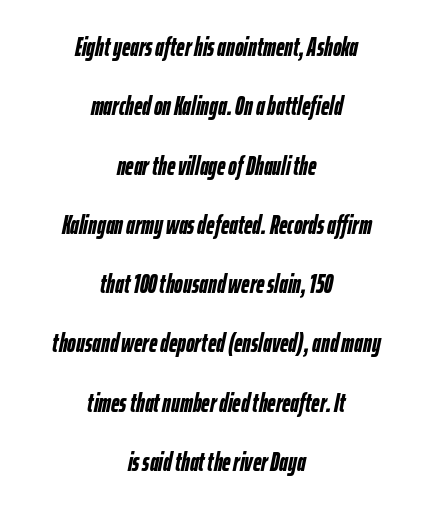
Q: Is the text bold? A: Yes.
Q: Is the text italic (slanted)? A: Yes, it leans right by about 12 degrees.
Q: Is the text underlined? A: No.
Q: How is the paragraph aligned? A: Centered.
Q: Is the spacing between letters normal or unusually wide? A: Normal.
Q: Is the spacing between lines tight, normal or loose? A: Loose.
